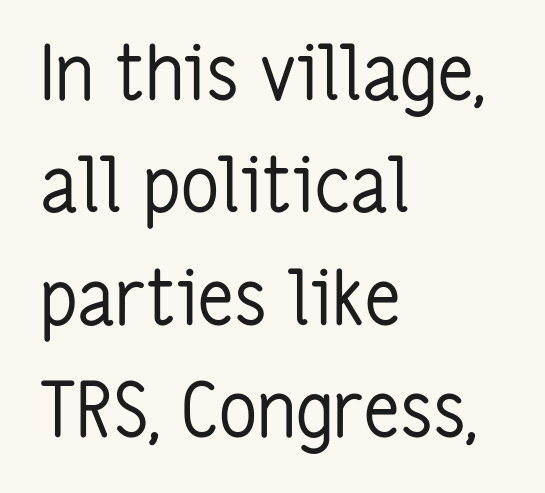
Q: Is the text bold? A: No.
Q: Is the text italic (slanted)? A: No, it is upright.
Q: Is the typeface a serif or a sans-serif typeface? A: Sans-serif.
Q: Is the text underlined? A: No.
Q: How is the paragraph aligned? A: Left-aligned.
Q: Is the spacing between letters normal or unusually wide? A: Normal.
Q: Is the spacing between lines tight, normal or loose? A: Normal.
Q: Width (condensed, normal, or wide)? A: Condensed.
Q: Stroke contrast? A: Low.
Q: x-height? A: Medium.
Q: Monospaced? A: No.
